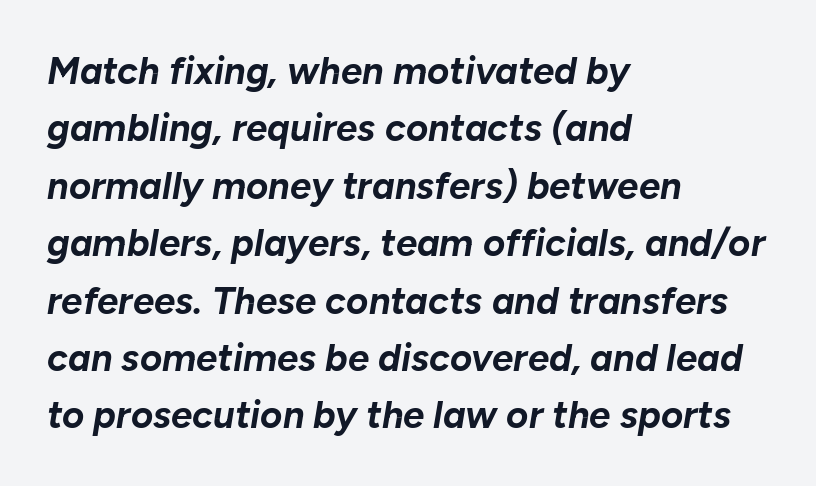
The image shows 38 px bold type, italic (leaning right); set left-aligned, normal line spacing (1.51x), normal letter spacing, not underlined; low stroke contrast and a medium x-height.
